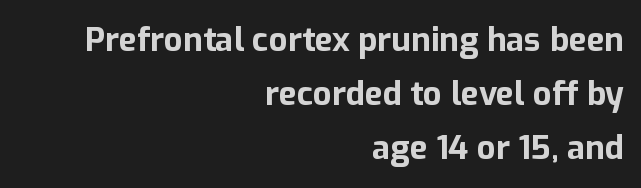
Q: Is the text bold? A: Yes.
Q: Is the text italic (slanted)? A: No, it is upright.
Q: Is the typeface a serif or a sans-serif typeface? A: Sans-serif.
Q: Is the text underlined? A: No.
Q: How is the paragraph aligned? A: Right-aligned.
Q: Is the spacing between letters normal or unusually wide? A: Normal.
Q: Is the spacing between lines tight, normal or loose? A: Normal.
Q: Width (condensed, normal, or wide)? A: Normal.
Q: Stroke contrast? A: Low.
Q: x-height? A: Medium.
Q: Monospaced? A: No.
